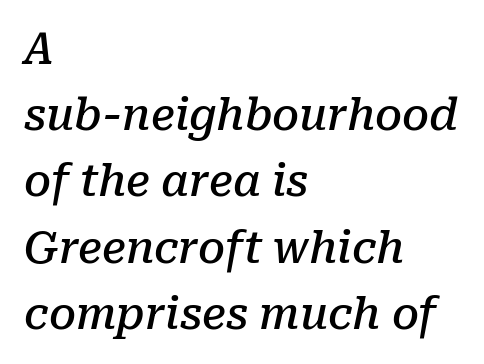
Q: Is the text bold? A: Semi-bold.
Q: Is the text italic (slanted)? A: Yes, it leans right by about 10 degrees.
Q: Is the typeface a serif or a sans-serif typeface? A: Serif.
Q: Is the text underlined? A: No.
Q: How is the paragraph aligned? A: Left-aligned.
Q: Is the spacing between letters normal or unusually wide? A: Normal.
Q: Is the spacing between lines tight, normal or loose? A: Normal.
Q: Width (condensed, normal, or wide)? A: Normal.
Q: Stroke contrast? A: Low.
Q: x-height? A: Medium.
Q: Monospaced? A: No.
